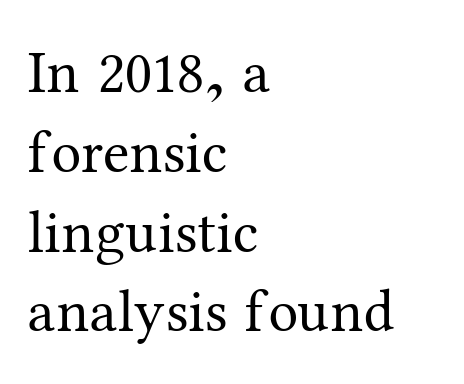
Q: Is the text bold? A: No.
Q: Is the text italic (slanted)? A: No, it is upright.
Q: Is the typeface a serif or a sans-serif typeface? A: Serif.
Q: Is the text underlined? A: No.
Q: How is the paragraph aligned? A: Left-aligned.
Q: Is the spacing between letters normal or unusually wide? A: Normal.
Q: Is the spacing between lines tight, normal or loose? A: Normal.
Q: Width (condensed, normal, or wide)? A: Normal.
Q: Stroke contrast? A: Medium.
Q: x-height? A: Medium.
Q: Monospaced? A: No.
